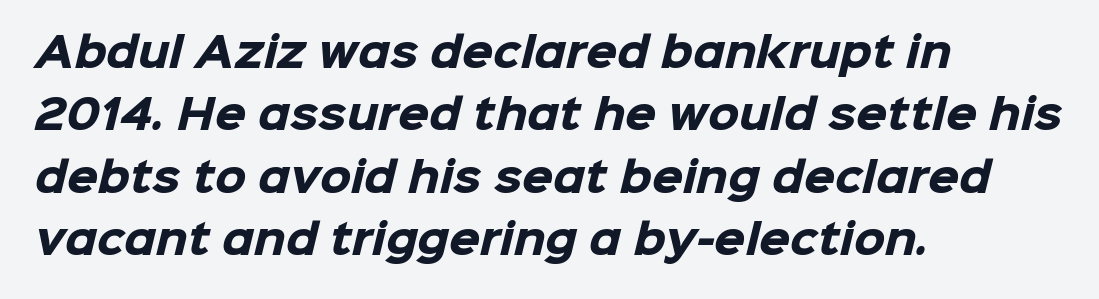
Q: Is the text bold? A: Yes.
Q: Is the typeface a serif or a sans-serif typeface? A: Sans-serif.
Q: Is the text underlined? A: No.
Q: How is the paragraph aligned? A: Left-aligned.
Q: Is the spacing between letters normal or unusually wide? A: Normal.
Q: Is the spacing between lines tight, normal or loose? A: Normal.
Q: Width (condensed, normal, or wide)? A: Normal.
Q: Stroke contrast? A: Low.
Q: x-height? A: Medium.
Q: Monospaced? A: No.
